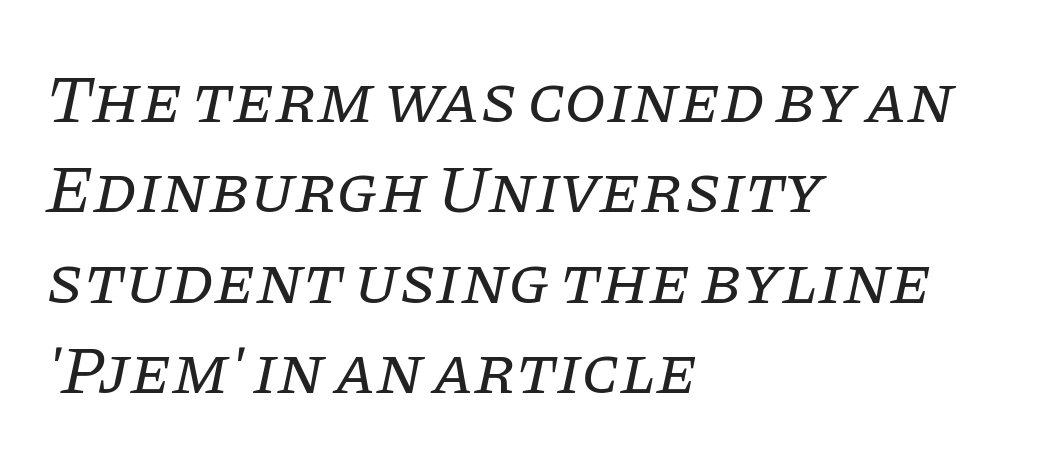
{"serif": "yes", "italic": "yes", "lean": "right", "slant_degrees": 11, "bold": "no", "weight": "regular", "width": "normal", "stroke_contrast": "low", "x_height": "large", "monospaced": "no", "underline": "no", "align": "left", "line_spacing": "normal", "line_spacing_ratio": 1.33, "letter_spacing": "normal", "letter_spacing_em": 0.0, "glyph_px": 68}
